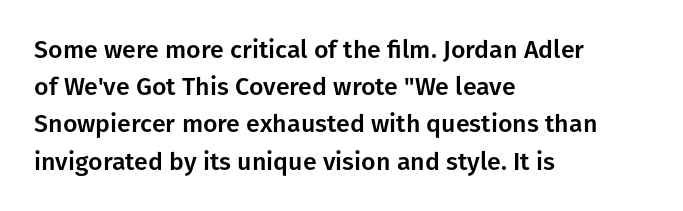
The image shows 25 px text type, upright; set left-aligned, normal line spacing (1.49x), normal letter spacing, not underlined.
